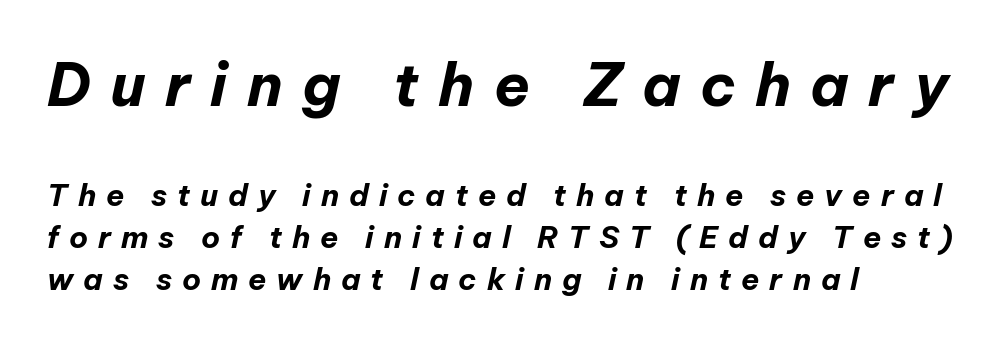
A typesetter would mark this as italic. This block has exactly the height ordinary leading produces. A typesetter would call this heavily tracked-out type. In CSS terms this would be text-align: left.
